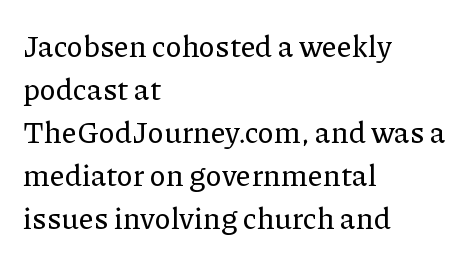
The compositor pushed each line to the left boundary. Summary of vertical rhythm: regular, with standard interline spacing. Compared with typical body copy, the letter spacing here is the same. The designer went with a serif here, giving each stem small feet.
